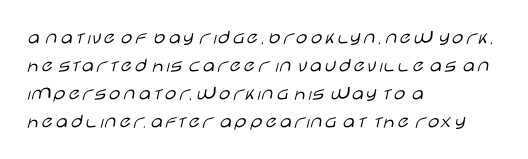
Q: Is the text bold? A: No.
Q: Is the text italic (slanted)? A: Yes.
Q: Is the text underlined? A: No.
Q: How is the paragraph aligned? A: Left-aligned.
Q: Is the spacing between letters normal or unusually wide? A: Normal.
Q: Is the spacing between lines tight, normal or loose? A: Normal.
